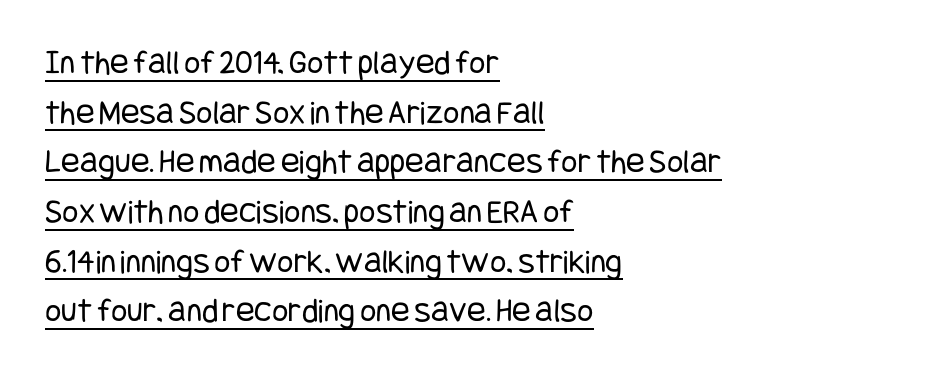
{"serif": "no", "italic": "no", "bold": "no", "weight": "regular", "width": "condensed", "stroke_contrast": "low", "x_height": "large", "underline": "yes", "align": "left", "line_spacing": "normal", "line_spacing_ratio": 1.42, "letter_spacing": "normal", "letter_spacing_em": 0.0, "glyph_px": 35}
